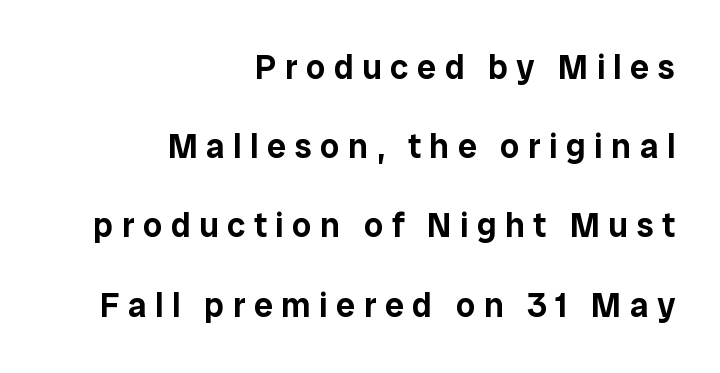
Q: Is the text italic (slanted)? A: No, it is upright.
Q: Is the typeface a serif or a sans-serif typeface? A: Sans-serif.
Q: Is the text underlined? A: No.
Q: How is the paragraph aligned? A: Right-aligned.
Q: Is the spacing between letters normal or unusually wide? A: Unusually wide.
Q: Is the spacing between lines tight, normal or loose? A: Loose.
Q: Width (condensed, normal, or wide)? A: Normal.
Q: Stroke contrast? A: Low.
Q: x-height? A: Medium.
Q: Monospaced? A: No.
